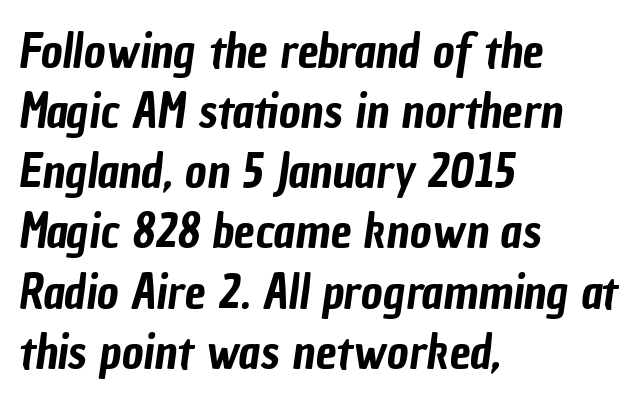
Q: Is the typeface a serif or a sans-serif typeface? A: Sans-serif.
Q: Is the text underlined? A: No.
Q: How is the paragraph aligned? A: Left-aligned.
Q: Is the spacing between letters normal or unusually wide? A: Normal.
Q: Is the spacing between lines tight, normal or loose? A: Normal.
Q: Width (condensed, normal, or wide)? A: Condensed.
Q: Stroke contrast? A: Low.
Q: x-height? A: Medium.
Q: Monospaced? A: No.
